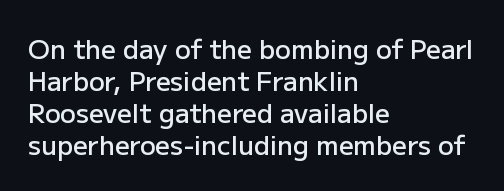
Each row of text sits above clean, open space. In CSS terms this would be text-align: left. Is the type bold? Partly — it's a semibold, heavier than regular but not fully bold. The font's upright variant was chosen for this text. Nothing unusual about the tracking: characters are spaced as the font intends.
